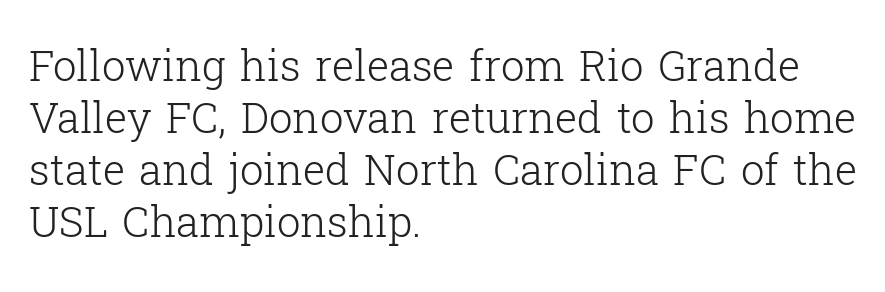
Ascenders rise straight up at ninety degrees. You could not count columns in this text — the font is proportionally spaced. Any mark beneath the type? The region is blank. Weight: in the light-to-regular range. The typeface chosen for these lines features serifs. Each word holds together tightly as a unit, with standard inter-letter gaps.
